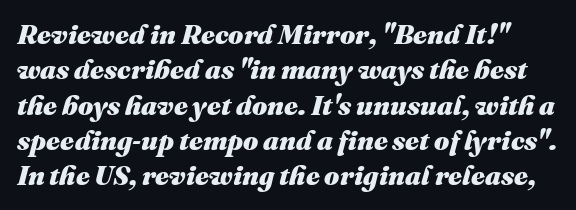
Q: Is the text bold? A: Yes.
Q: Is the text italic (slanted)? A: Yes, it leans right by about 16 degrees.
Q: Is the text underlined? A: No.
Q: Is the spacing between letters normal or unusually wide? A: Normal.
Q: Is the spacing between lines tight, normal or loose? A: Normal.
